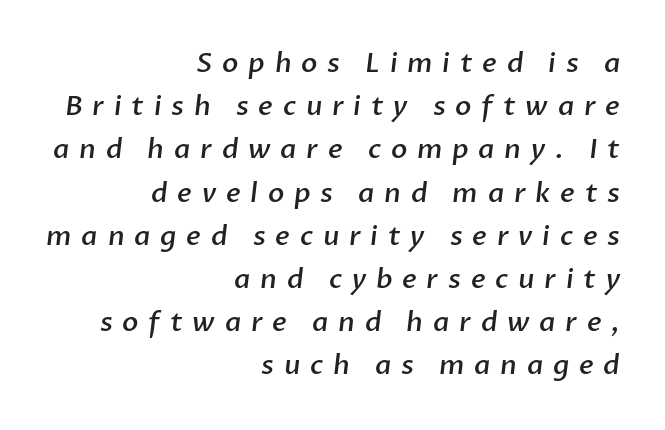
Loose tracking; the words dissolve into strings of separated letters. A bit beefed up — I'd call it semibold rather than bold. Rows of type keep a routine distance in the vertical direction. The space beneath each line is pristine and unruled. The passage is arranged like a letterhead date or caption credit — flush right.
